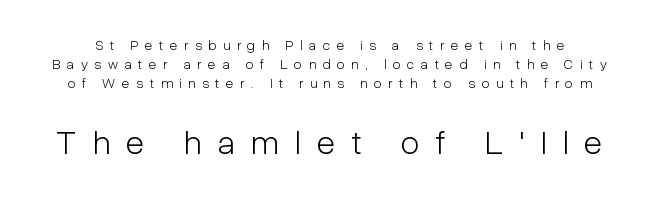
{"serif": "no", "italic": "no", "bold": "no", "weight": "light", "width": "condensed", "stroke_contrast": "low", "x_height": "medium", "monospaced": "no", "underline": "no", "line_spacing": "normal", "line_spacing_ratio": 1.36, "letter_spacing": "wide", "letter_spacing_em": 0.48, "larger_block": "second", "size_ratio": 2.43, "glyph_px": 34}
